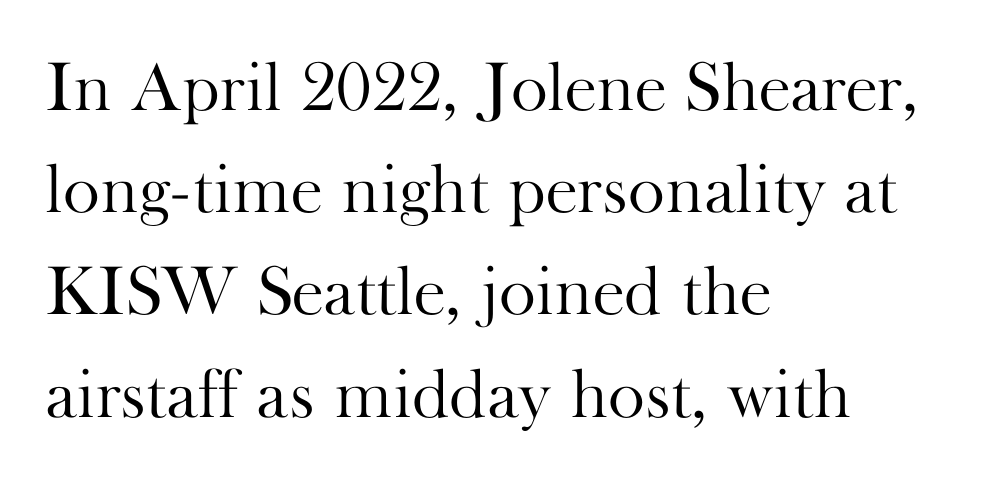
{"serif": "yes", "italic": "no", "bold": "no", "weight": "light", "width": "normal", "stroke_contrast": "high", "x_height": "small", "monospaced": "no", "underline": "no", "align": "left", "line_spacing": "normal", "line_spacing_ratio": 1.46, "letter_spacing": "normal", "letter_spacing_em": 0.0, "glyph_px": 70}
